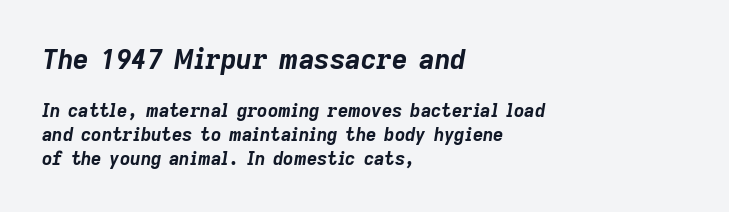
{"italic": "yes", "lean": "right", "slant_degrees": 9, "bold": "yes", "underline": "no", "align": "left", "line_spacing": "normal", "line_spacing_ratio": 1.32, "letter_spacing": "normal", "letter_spacing_em": 0.0, "larger_block": "first", "size_ratio": 1.5, "glyph_px": 27}
